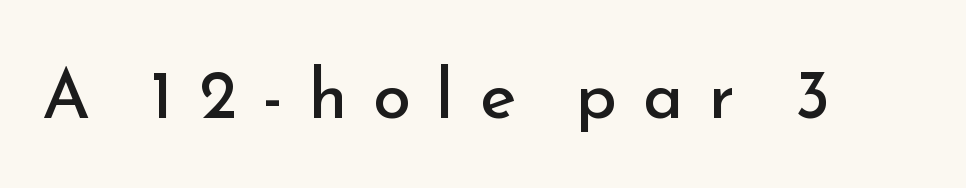
Every stem runs plumb, perpendicular to the baseline. Stroke thickness stays within the range of a standard reading face or lighter. You could not count columns in this text — the font is proportionally spaced. The rendering shows plain stroke endings on the letterforms — a sans-serif design. The baseline area is clear. The horizontal fit of the characters is loose and conspicuously gappy.
